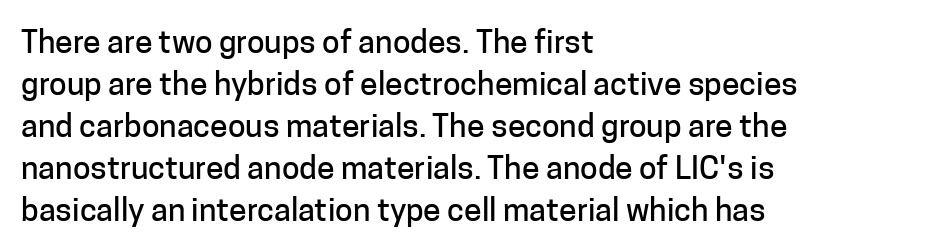
{"serif": "no", "italic": "no", "width": "normal", "stroke_contrast": "low", "x_height": "medium", "monospaced": "no", "underline": "no", "align": "left", "line_spacing": "normal", "line_spacing_ratio": 1.31, "letter_spacing": "normal", "letter_spacing_em": 0.0, "glyph_px": 32}
